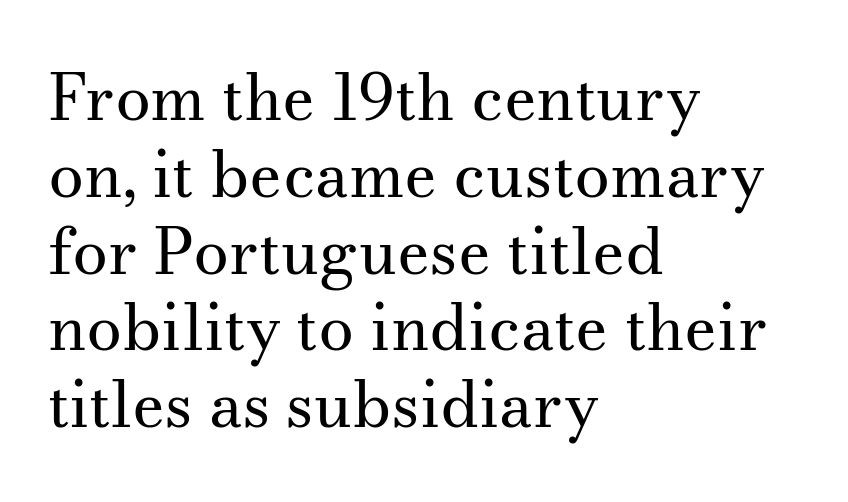
{"serif": "yes", "italic": "no", "bold": "no", "weight": "regular", "width": "normal", "stroke_contrast": "medium", "x_height": "small", "monospaced": "no", "underline": "no", "align": "left", "line_spacing_ratio": 1.2, "letter_spacing": "normal", "letter_spacing_em": 0.0, "glyph_px": 64}
